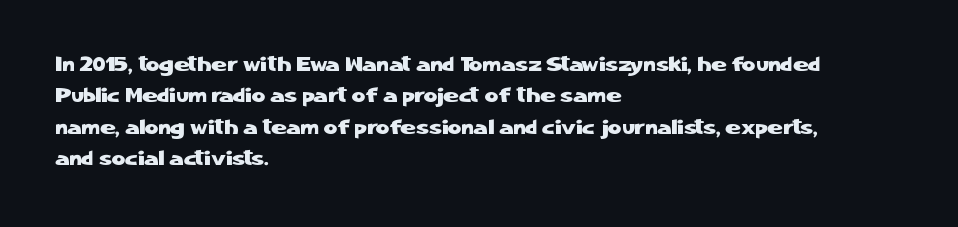
{"italic": "no", "underline": "no", "align": "left", "line_spacing": "normal", "line_spacing_ratio": 1.5, "letter_spacing": "normal", "letter_spacing_em": 0.0, "glyph_px": 21}
